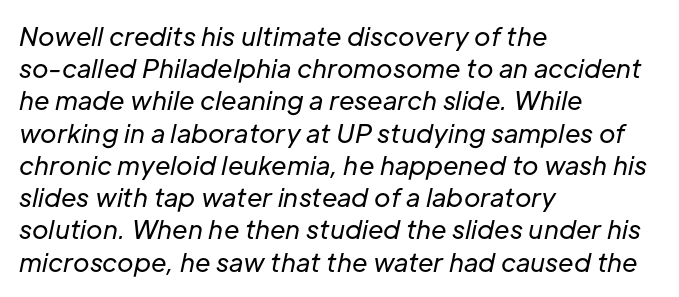
Q: Is the text bold? A: No.
Q: Is the text italic (slanted)? A: Yes, it leans right by about 12 degrees.
Q: Is the text underlined? A: No.
Q: How is the paragraph aligned? A: Left-aligned.
Q: Is the spacing between letters normal or unusually wide? A: Normal.
Q: Is the spacing between lines tight, normal or loose? A: Normal.
